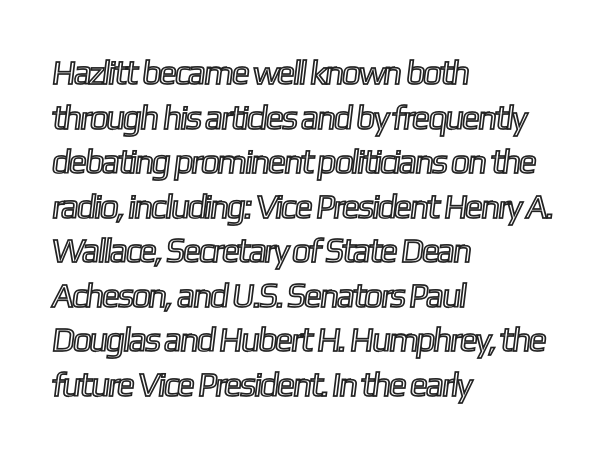
{"width": "condensed", "x_height": "medium", "monospaced": "no", "underline": "no", "align": "left", "line_spacing": "normal", "line_spacing_ratio": 1.31, "letter_spacing": "normal", "letter_spacing_em": 0.0, "glyph_px": 34}
